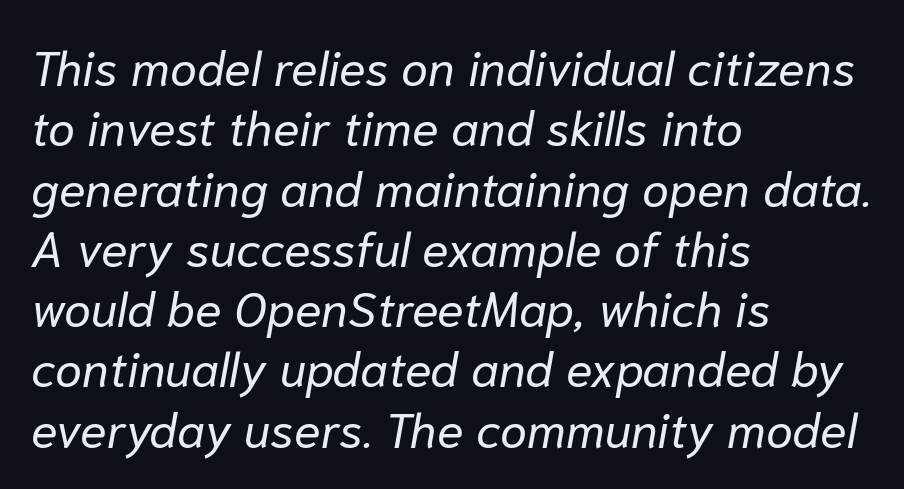
The image shows 49 px regular-weight type, italic (leaning right); set left-aligned, line spacing 1.23x, normal letter spacing, not underlined; low stroke contrast and a medium x-height.
